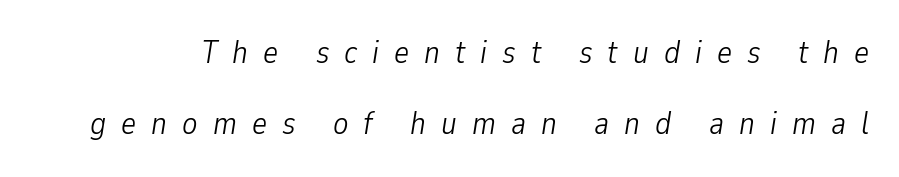
{"italic": "yes", "lean": "right", "slant_degrees": 9, "bold": "no", "weight": "light", "width": "condensed", "stroke_contrast": "low", "x_height": "medium", "monospaced": "no", "underline": "no", "line_spacing": "loose", "line_spacing_ratio": 2.23, "letter_spacing": "wide", "letter_spacing_em": 0.47, "glyph_px": 32}
